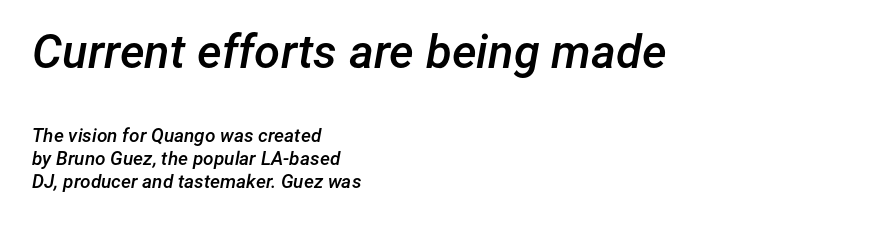
Q: Is the text bold? A: Semi-bold.
Q: Is the text italic (slanted)? A: Yes, it leans right by about 12 degrees.
Q: Is the text underlined? A: No.
Q: How is the paragraph aligned? A: Left-aligned.
Q: Is the spacing between letters normal or unusually wide? A: Normal.
Q: Which block of text is set in a larger size, the first (top) or the second (bottom)? A: The first (top) one.
Q: Width (condensed, normal, or wide)? A: Normal.
Q: Stroke contrast? A: Low.
Q: x-height? A: Medium.
Q: Monospaced? A: No.
